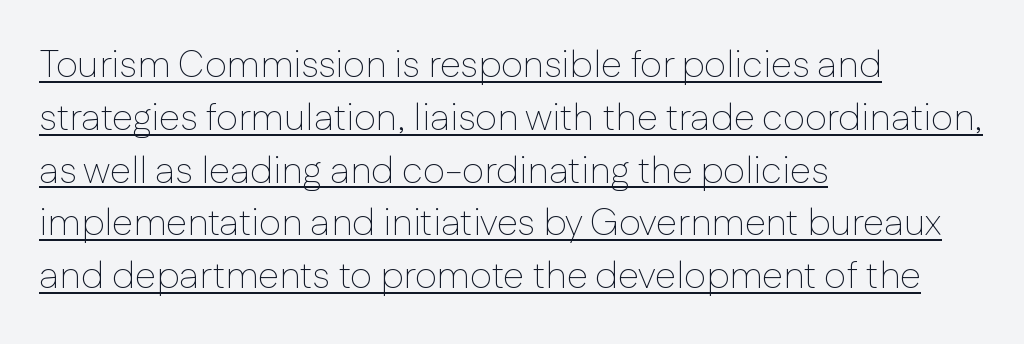
Q: Is the text bold? A: No.
Q: Is the text italic (slanted)? A: No, it is upright.
Q: Is the typeface a serif or a sans-serif typeface? A: Sans-serif.
Q: Is the text underlined? A: Yes.
Q: How is the paragraph aligned? A: Left-aligned.
Q: Is the spacing between letters normal or unusually wide? A: Normal.
Q: Is the spacing between lines tight, normal or loose? A: Normal.
Q: Width (condensed, normal, or wide)? A: Normal.
Q: Stroke contrast? A: Low.
Q: x-height? A: Medium.
Q: Monospaced? A: No.
